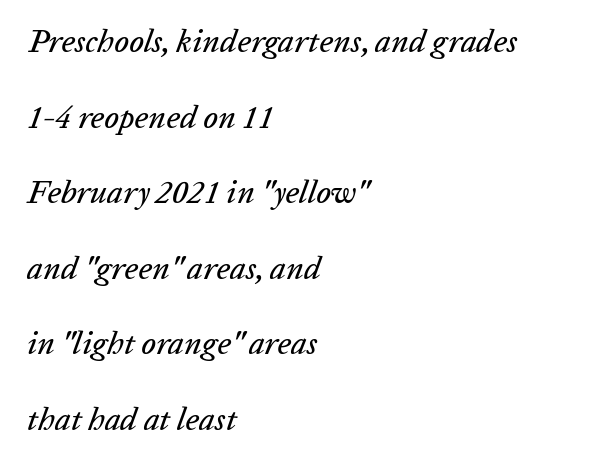
Q: Is the text italic (slanted)? A: Yes, it leans right by about 20 degrees.
Q: Is the text underlined? A: No.
Q: How is the paragraph aligned? A: Left-aligned.
Q: Is the spacing between letters normal or unusually wide? A: Normal.
Q: Is the spacing between lines tight, normal or loose? A: Loose.
Q: Width (condensed, normal, or wide)? A: Normal.
Q: Stroke contrast? A: Low.
Q: x-height? A: Medium.
Q: Monospaced? A: No.
